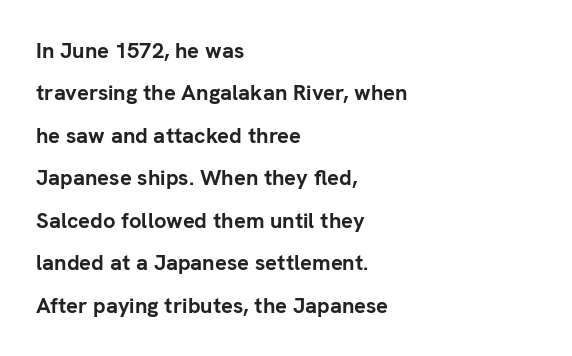
{"italic": "no", "bold": "yes", "underline": "no", "align": "left", "line_spacing": "loose", "line_spacing_ratio": 1.93, "letter_spacing": "normal", "letter_spacing_em": 0.0, "glyph_px": 22}
